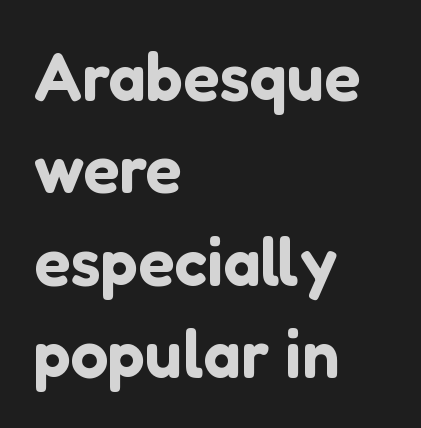
The image shows 67 px sans-serif type, upright; set left-aligned, normal line spacing (1.38x), normal letter spacing, not underlined; low stroke contrast and a medium x-height.
